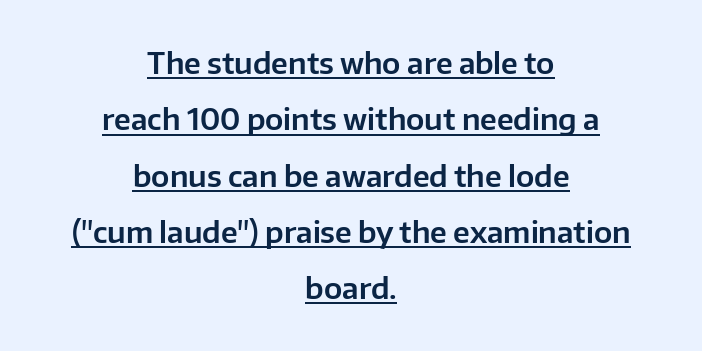
The image shows 29 px sans-serif type, upright; set centered, loose line spacing (1.94x), normal letter spacing, underlined; low stroke contrast and a medium x-height.
